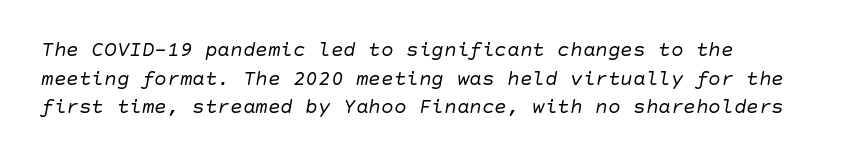
The image shows 21 px text type, italic (leaning right); set left-aligned, normal line spacing (1.36x), normal letter spacing, not underlined.
